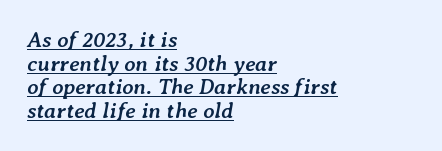
The image shows 22 px bold type, italic (leaning right); set left-aligned, tight line spacing (1.07x), normal letter spacing, underlined.
